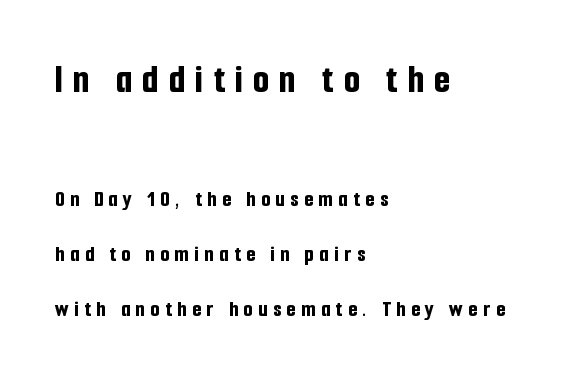
Q: Is the text bold? A: Yes.
Q: Is the text italic (slanted)? A: No, it is upright.
Q: Is the typeface a serif or a sans-serif typeface? A: Sans-serif.
Q: Is the text underlined? A: No.
Q: How is the paragraph aligned? A: Left-aligned.
Q: Is the spacing between letters normal or unusually wide? A: Unusually wide.
Q: Is the spacing between lines tight, normal or loose? A: Loose.
Q: Which block of text is set in a larger size, the first (top) or the second (bottom)? A: The first (top) one.
Q: Width (condensed, normal, or wide)? A: Condensed.
Q: Stroke contrast? A: Low.
Q: x-height? A: Medium.
Q: Monospaced? A: No.
